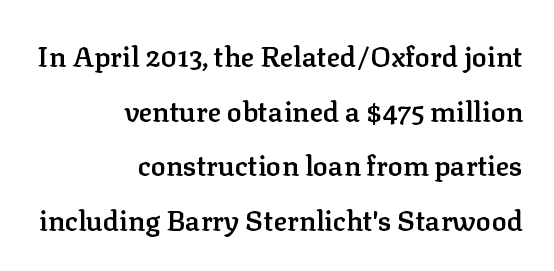
Q: Is the text bold? A: Semi-bold.
Q: Is the text italic (slanted)? A: No, it is upright.
Q: Is the typeface a serif or a sans-serif typeface? A: Serif.
Q: Is the text underlined? A: No.
Q: How is the paragraph aligned? A: Right-aligned.
Q: Is the spacing between letters normal or unusually wide? A: Normal.
Q: Is the spacing between lines tight, normal or loose? A: Loose.
Q: Width (condensed, normal, or wide)? A: Normal.
Q: Stroke contrast? A: Low.
Q: x-height? A: Medium.
Q: Monospaced? A: No.
